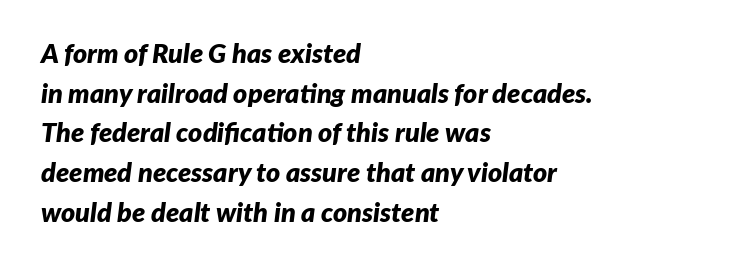
Leftover space on each line is placed entirely after the last word. Reading down the column, the eye jumps a familiar distance to each next line. Does extra space separate the letters? No, they use regular spacing. Plain, unruled lines of type.
